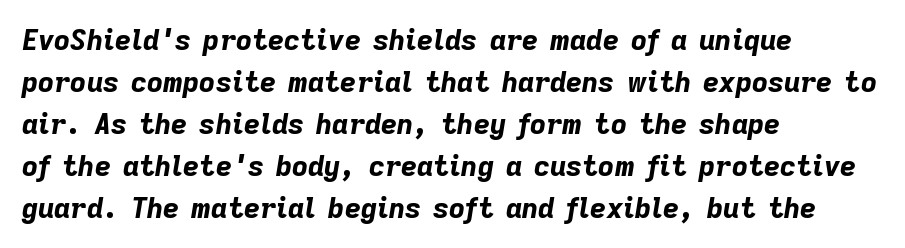
{"italic": "yes", "lean": "right", "slant_degrees": 9, "bold": "yes", "weight": "bold", "width": "normal", "stroke_contrast": "low", "x_height": "medium", "monospaced": "no", "underline": "no", "align": "left", "line_spacing": "normal", "line_spacing_ratio": 1.5, "letter_spacing": "normal", "letter_spacing_em": 0.0, "glyph_px": 28}
